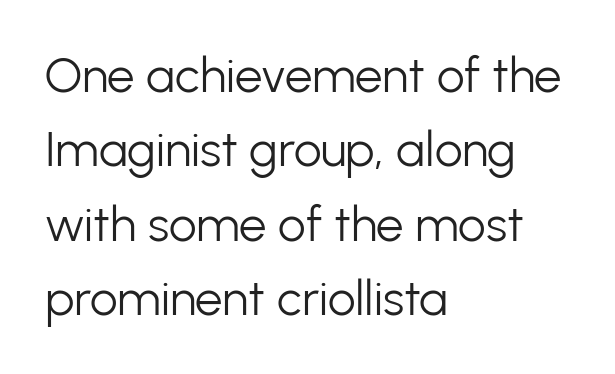
The image shows 49 px light sans-serif type, upright; set left-aligned, normal line spacing (1.52x), normal letter spacing, not underlined; low stroke contrast and a medium x-height.
